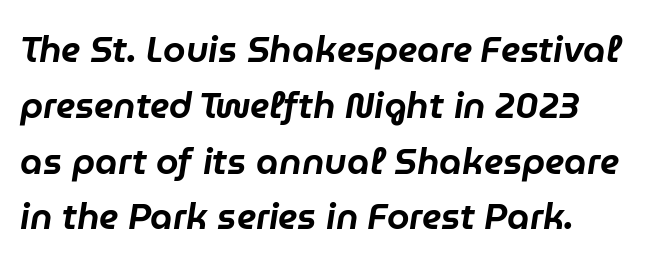
The image shows 36 px text type, italic (leaning right); set normal line spacing (1.55x), normal letter spacing, not underlined; low stroke contrast and a medium x-height.
